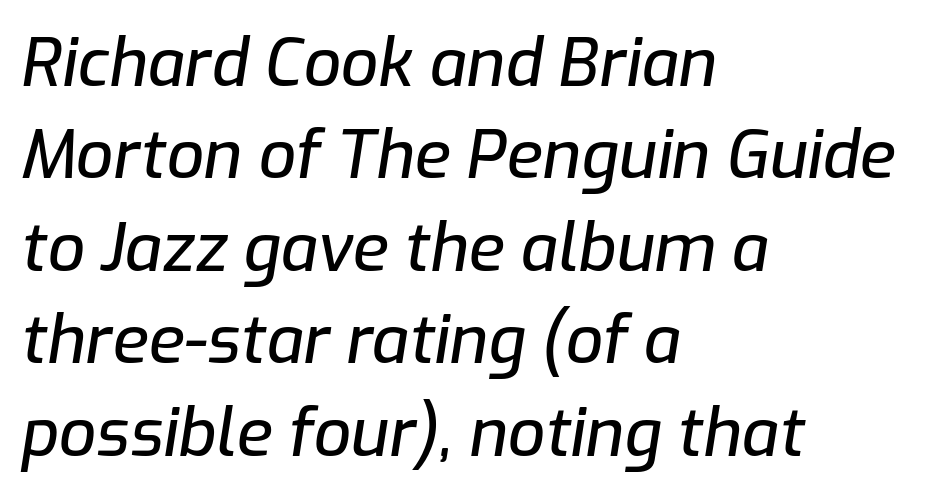
The leading is moderate, giving the passage an even texture. The text carries the slant typical of an italic or oblique font. Nobody touched the tracking dial on this one. Is this a fixed-width face? No — the glyphs have proportional, varying widths.
